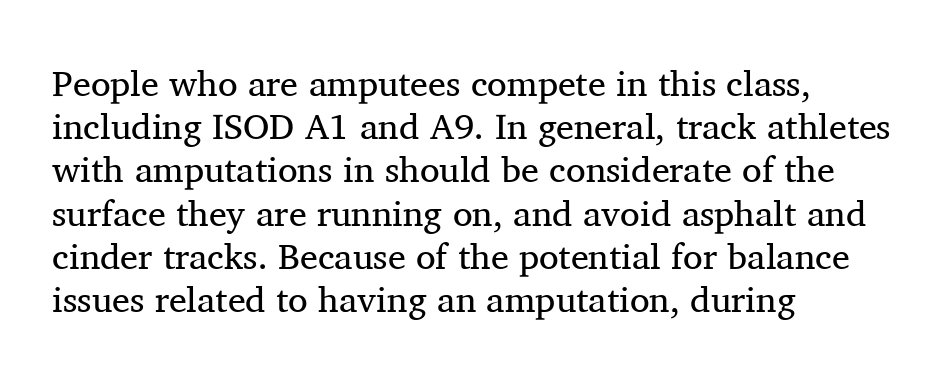
The image shows 36 px regular-weight serif type, upright; set left-aligned, line spacing 1.2x, normal letter spacing, not underlined; medium stroke contrast and a medium x-height.
